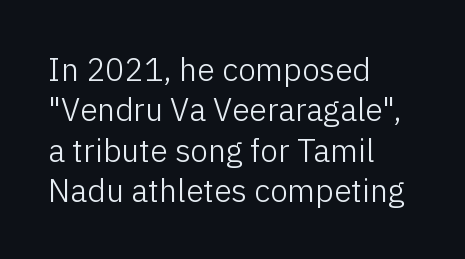
Q: Is the text bold? A: No.
Q: Is the text italic (slanted)? A: No, it is upright.
Q: Is the typeface a serif or a sans-serif typeface? A: Sans-serif.
Q: Is the text underlined? A: No.
Q: How is the paragraph aligned? A: Left-aligned.
Q: Is the spacing between letters normal or unusually wide? A: Normal.
Q: Is the spacing between lines tight, normal or loose? A: Normal.
Q: Width (condensed, normal, or wide)? A: Normal.
Q: Stroke contrast? A: Low.
Q: x-height? A: Medium.
Q: Monospaced? A: No.
